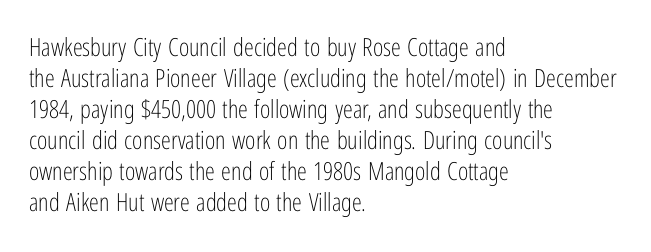
The image shows 25 px text type, upright; set left-aligned, line spacing 1.24x, normal letter spacing, not underlined.
